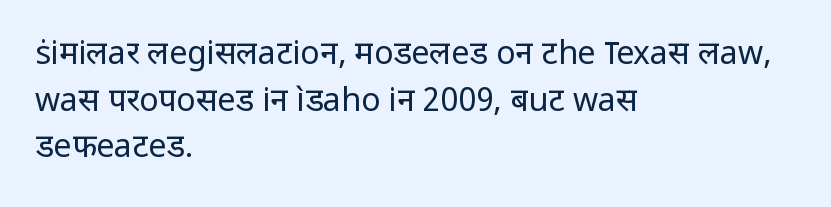
Notice how the stems are strictly vertical — no italics here. The passage shown is typeset with a sans-serif family. There is no visible air inserted between adjacent glyphs. The passage shown is not bold in any degree. Rows of type keep a routine distance in the vertical direction. Here the designer chose a conventional face with non-uniform glyph widths.
